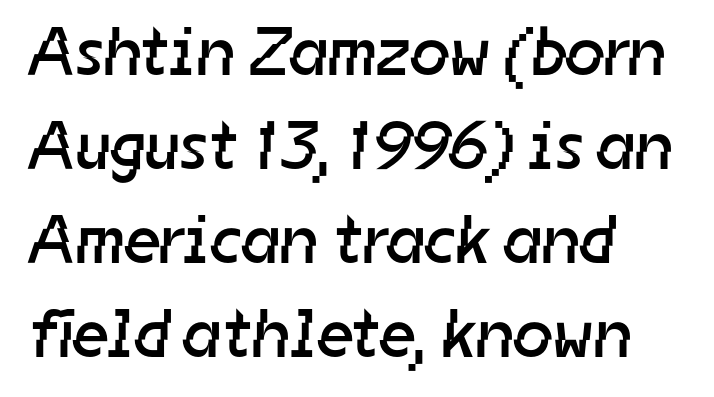
{"serif": "no", "bold": "no", "weight": "regular", "width": "normal", "stroke_contrast": "low", "x_height": "medium", "monospaced": "no", "underline": "no", "align": "left", "line_spacing": "normal", "line_spacing_ratio": 1.36, "letter_spacing": "normal", "letter_spacing_em": 0.0, "glyph_px": 69}
